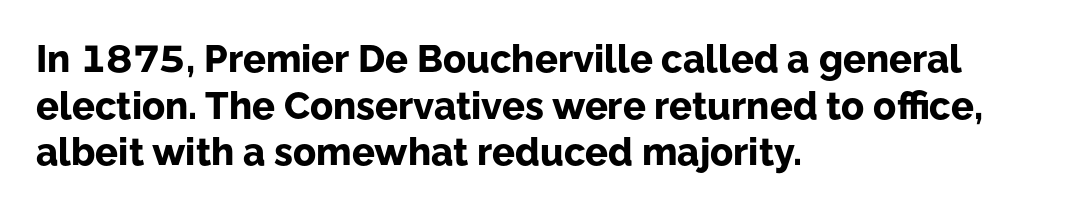
Q: Is the text bold? A: Yes.
Q: Is the text italic (slanted)? A: No, it is upright.
Q: Is the typeface a serif or a sans-serif typeface? A: Sans-serif.
Q: Is the text underlined? A: No.
Q: How is the paragraph aligned? A: Left-aligned.
Q: Is the spacing between letters normal or unusually wide? A: Normal.
Q: Width (condensed, normal, or wide)? A: Normal.
Q: Stroke contrast? A: Low.
Q: x-height? A: Medium.
Q: Monospaced? A: No.
